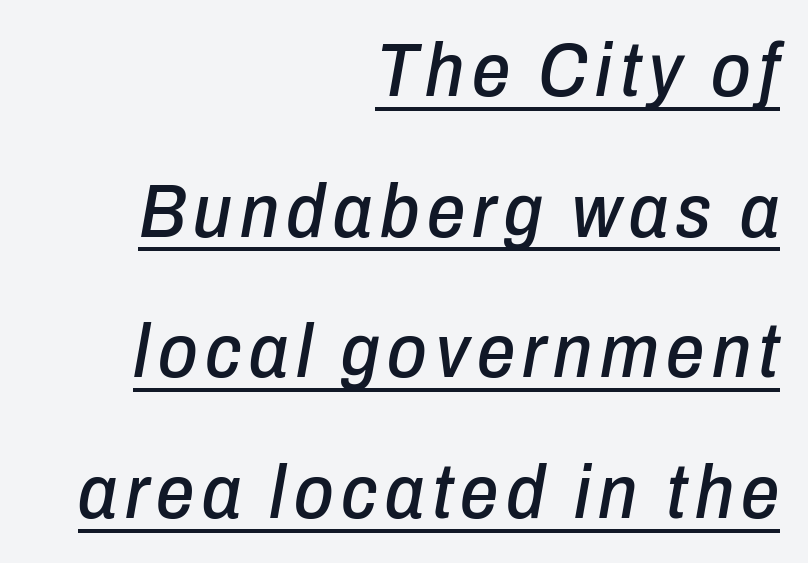
{"italic": "yes", "lean": "right", "slant_degrees": 10, "width": "condensed", "stroke_contrast": "low", "x_height": "medium", "monospaced": "no", "underline": "yes", "align": "right", "line_spacing_ratio": 1.85, "glyph_px": 76}
